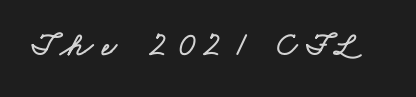
Honestly, there is no underline to notice here at all. Each word looks stretched out because of the extra space between its letters. Spacing verdict: proportional, widths tailored to each character.
